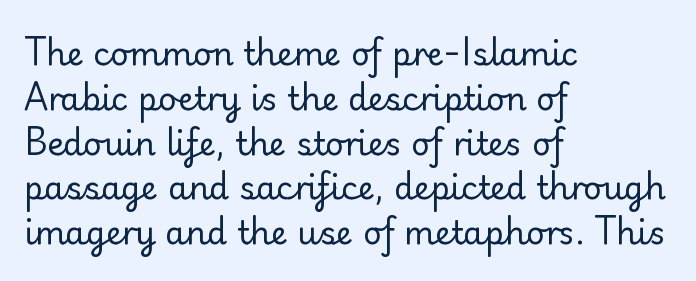
The image shows 32 px regular-weight sans-serif type, upright; set left-aligned, normal line spacing (1.4x), normal letter spacing, not underlined; low stroke contrast and a small x-height.
